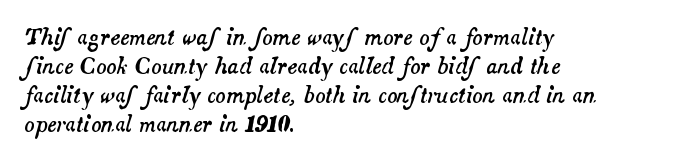
The image shows 21 px text type, italic (leaning right); set left-aligned, normal line spacing (1.38x), normal letter spacing, not underlined.
